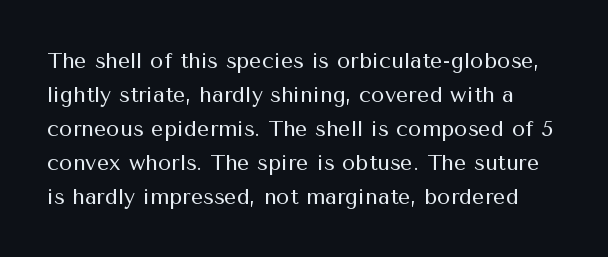
The letterforms sit shoulder to shoulder at normal distance. The string is rendered with underlining switched off. Posture: upright roman. The weight would be labelled regular, book, light, or lighter still.
